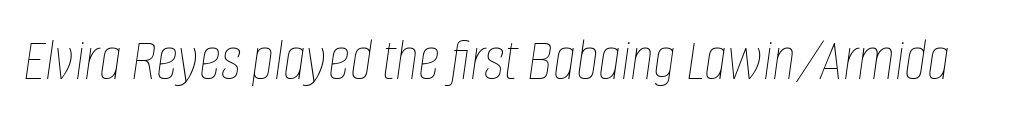
The image shows 62 px thin, condensed type, italic (leaning right); set normal letter spacing, not underlined; low stroke contrast and a large x-height.
